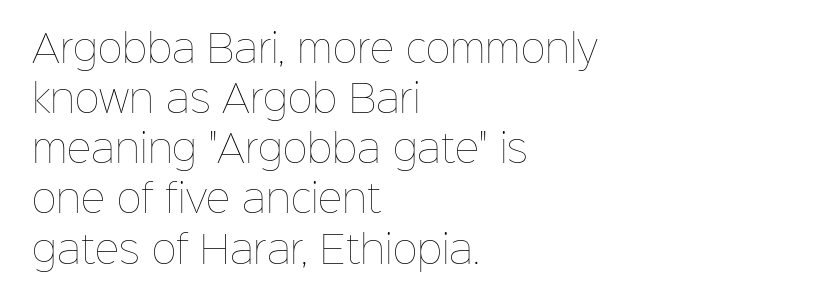
The image shows 38 px thin type, upright; set left-aligned, normal line spacing (1.32x), normal letter spacing, not underlined; low stroke contrast and a medium x-height.
